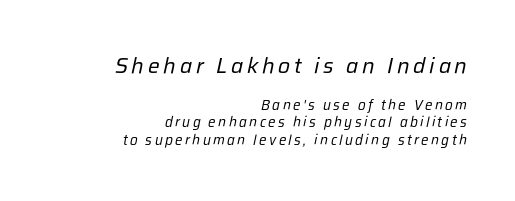
The image shows 22 px text type, italic (leaning right); set right-aligned, normal line spacing (1.27x), not underlined; the first (top) block is 1.57x larger.
